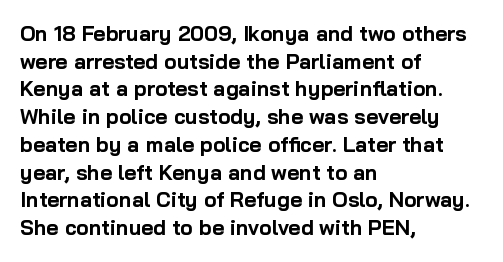
{"italic": "no", "bold": "yes", "underline": "no", "align": "left", "line_spacing": "normal", "line_spacing_ratio": 1.32, "letter_spacing": "normal", "letter_spacing_em": 0.0, "glyph_px": 21}
